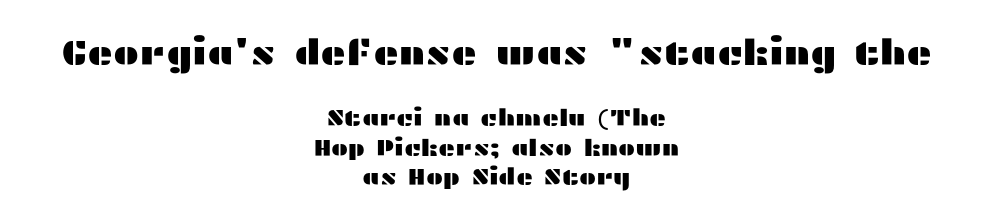
Students, note that the glyphs here touch the page at normal intervals. Is this a fixed-width face? No — the glyphs have proportional, varying widths. Classification — sans serif. Is the lower block the larger one? No — the upper block carries the bigger type. Line starts and ends both wander, symmetrically. The baseline area is clear.
